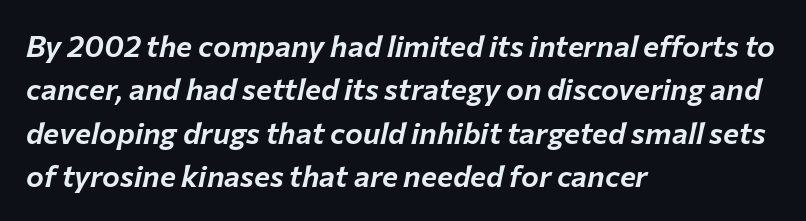
The image shows 30 px text type, italic (leaning right); set left-aligned, normal line spacing (1.45x), normal letter spacing, not underlined; low stroke contrast and a medium x-height.
